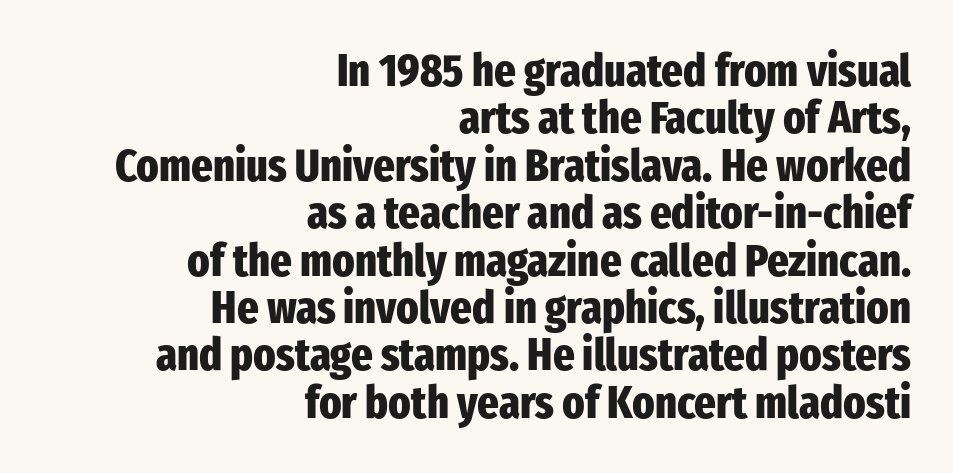
The image shows 46 px heavy, condensed sans-serif type, upright; set right-aligned, tight line spacing (1.03x), normal letter spacing, not underlined; low stroke contrast and a medium x-height.
